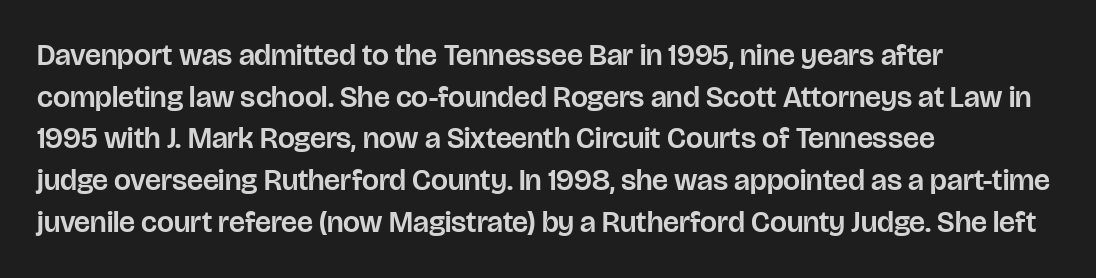
The image shows 30 px sans-serif type, upright; set left-aligned, normal line spacing (1.39x), normal letter spacing, not underlined; low stroke contrast and a large x-height.
